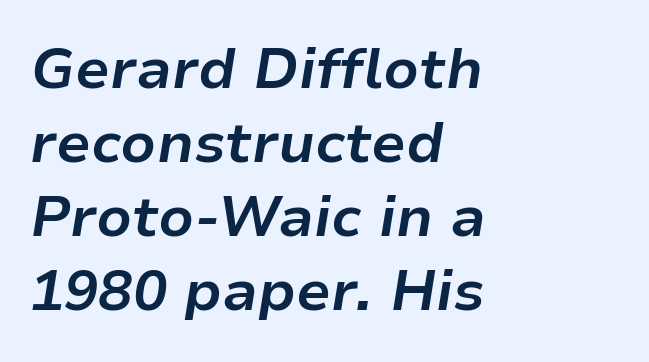
{"italic": "yes", "lean": "right", "slant_degrees": 9, "bold": "yes", "weight": "bold", "width": "normal", "stroke_contrast": "low", "x_height": "medium", "monospaced": "no", "underline": "no", "align": "left", "line_spacing": "normal", "line_spacing_ratio": 1.3, "letter_spacing": "normal", "letter_spacing_em": 0.0, "glyph_px": 57}
